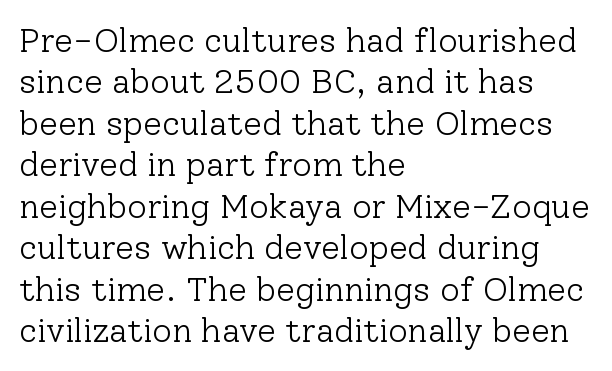
Q: Is the text bold? A: No.
Q: Is the text italic (slanted)? A: No, it is upright.
Q: Is the typeface a serif or a sans-serif typeface? A: Serif.
Q: Is the text underlined? A: No.
Q: How is the paragraph aligned? A: Left-aligned.
Q: Is the spacing between letters normal or unusually wide? A: Normal.
Q: Width (condensed, normal, or wide)? A: Normal.
Q: Stroke contrast? A: Low.
Q: x-height? A: Medium.
Q: Monospaced? A: No.
